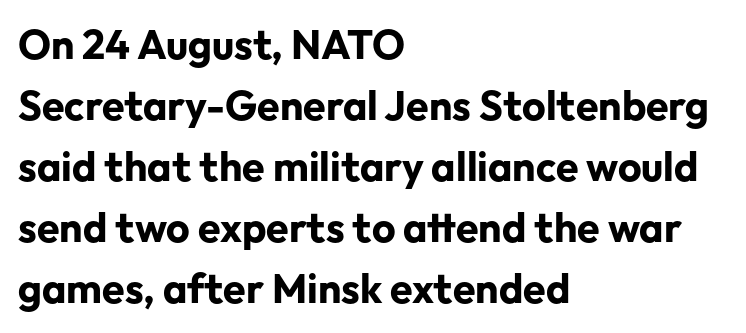
{"serif": "no", "italic": "no", "bold": "yes", "weight": "bold", "width": "normal", "stroke_contrast": "low", "x_height": "medium", "monospaced": "no", "underline": "no", "align": "left", "line_spacing": "normal", "line_spacing_ratio": 1.49, "letter_spacing": "normal", "letter_spacing_em": 0.0, "glyph_px": 41}
